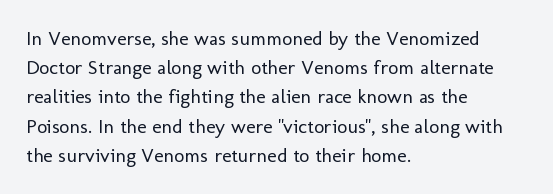
A normal amount of white space separates one row of letters from the next. The foot of each line stays bare and open. The ragged edge is on the right, which tells us the setting is flush left. This sample uses an upright cut, with every glyph sitting square on the baseline. No chunkiness to these letters — they're not bold. Does extra space separate the letters? No, they use regular spacing.
